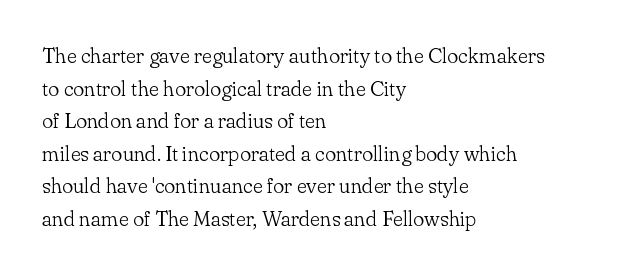
The axis of the letterforms is exactly vertical. Here the glyphs are tracked normally, forming tight word shapes. Descenders hang freely into open space. Line beginnings align vertically; line endings do not. The rows are spaced the way most documents space them.
